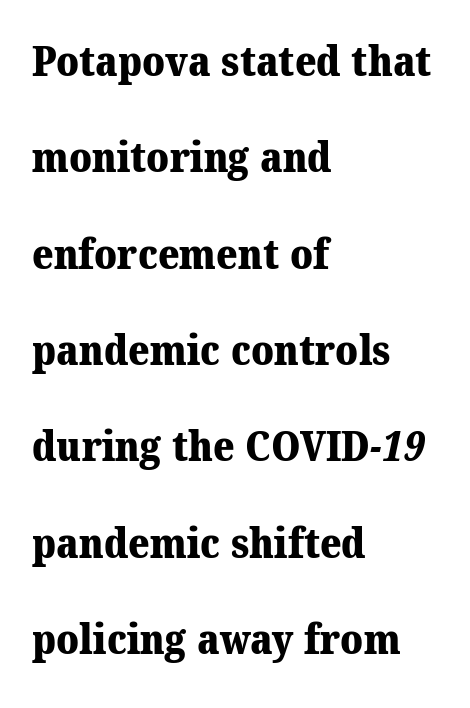
The passage shown is emphatically bold. This sample is left-justified, so line endings fall wherever the words run out. Does extra space separate the letters? No, they use regular spacing. The passage shown is typed in a proportional face where columns would drift. This sample trades compactness for vertical openness between lines. I'd call this a serif setting — the letters wear small feet.
